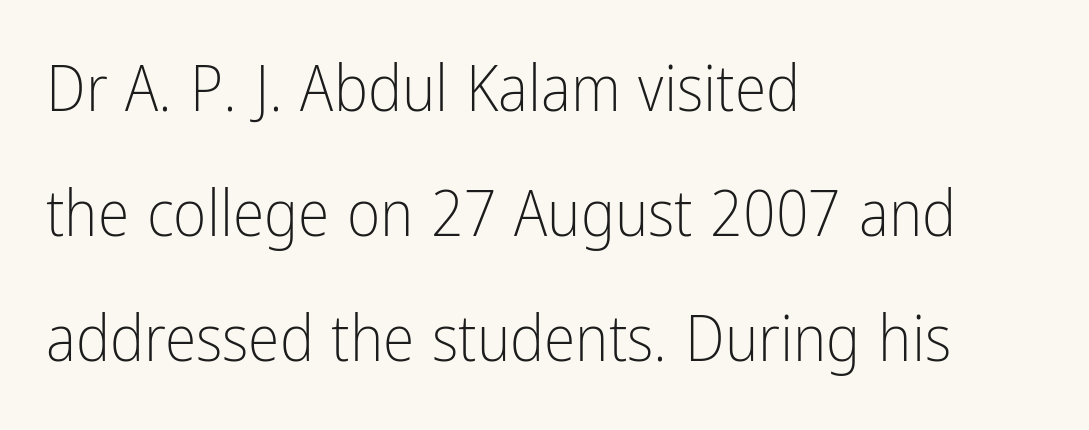
The image shows 64 px light, condensed sans-serif type, upright; set left-aligned, loose line spacing (1.95x), normal letter spacing, not underlined; low stroke contrast and a medium x-height.
